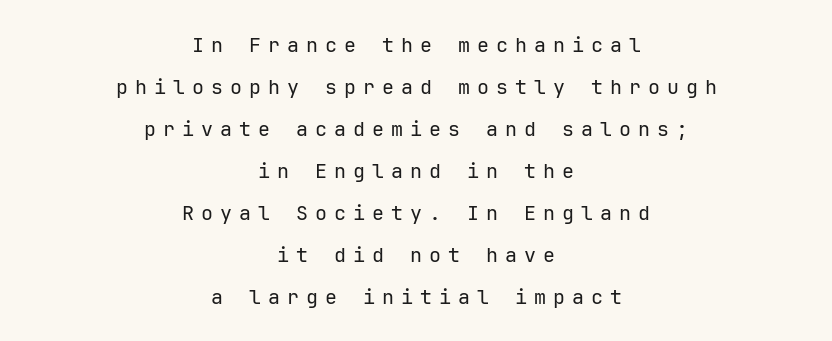
{"italic": "no", "bold": "no", "underline": "no", "align": "center", "line_spacing": "loose", "line_spacing_ratio": 2.1, "letter_spacing": "wide", "letter_spacing_em": 0.35, "glyph_px": 20}
